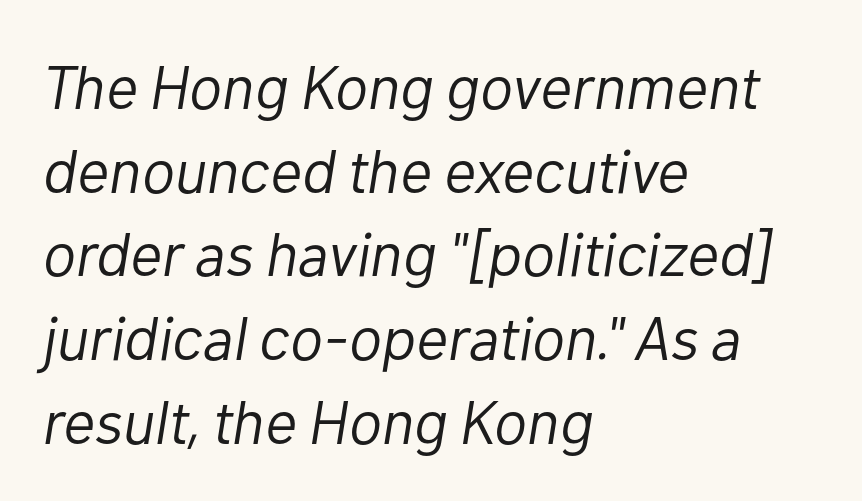
Here the designer chose a conventional face with non-uniform glyph widths. The setting favours the left margin, as ordinary paragraphs usually do. Is the type slanted? Yes — the strokes lean at a clear angle. These lines keep a tight, regular rhythm from letter to letter. The line-height multiplier appears to be the usual default. Decoration check: the copy has no underline.
